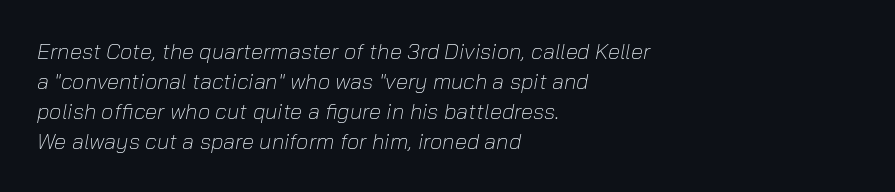
Counters stay open thanks to moderate or lighter strokes. Line starts are locked; line ends wander. The face used here has a pronounced slope to its letters. Interline gaps are of average width in this sample.
